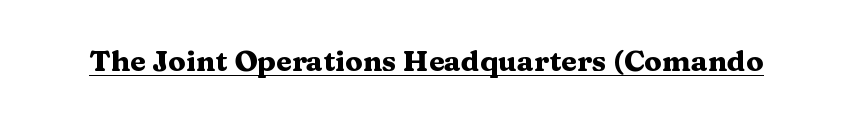
Q: Is the text bold? A: Yes.
Q: Is the text italic (slanted)? A: No, it is upright.
Q: Is the typeface a serif or a sans-serif typeface? A: Serif.
Q: Is the text underlined? A: Yes.
Q: Is the spacing between letters normal or unusually wide? A: Normal.
Q: Width (condensed, normal, or wide)? A: Wide.
Q: Stroke contrast? A: Medium.
Q: x-height? A: Medium.
Q: Monospaced? A: No.
